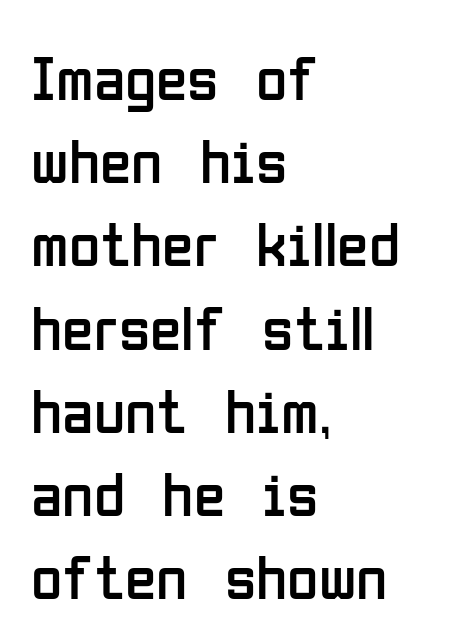
The image shows 64 px regular-weight, condensed sans-serif type, upright; set left-aligned, normal line spacing (1.3x), normal letter spacing, not underlined; low stroke contrast and a medium x-height.
